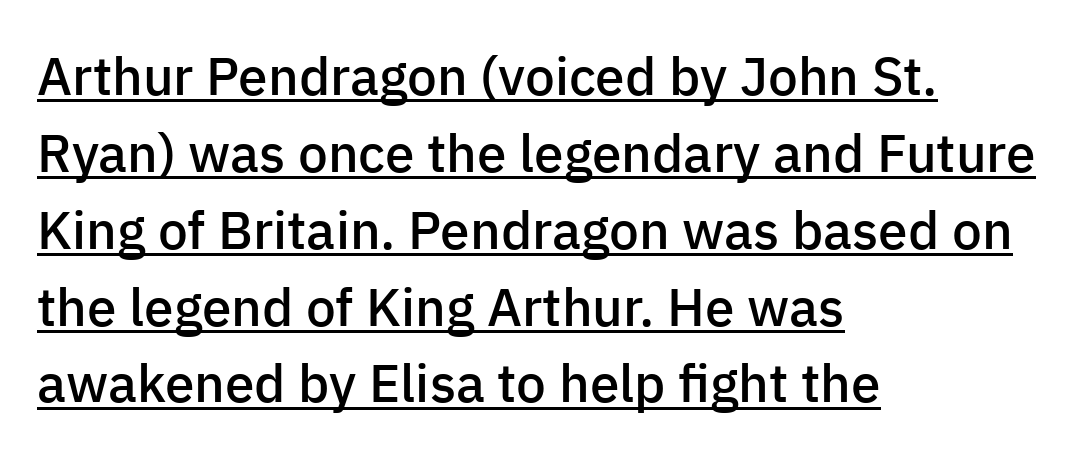
Q: Is the text bold? A: Semi-bold.
Q: Is the text italic (slanted)? A: No, it is upright.
Q: Is the typeface a serif or a sans-serif typeface? A: Sans-serif.
Q: Is the text underlined? A: Yes.
Q: How is the paragraph aligned? A: Left-aligned.
Q: Is the spacing between letters normal or unusually wide? A: Normal.
Q: Is the spacing between lines tight, normal or loose? A: Normal.
Q: Width (condensed, normal, or wide)? A: Normal.
Q: Stroke contrast? A: Low.
Q: x-height? A: Medium.
Q: Monospaced? A: No.
